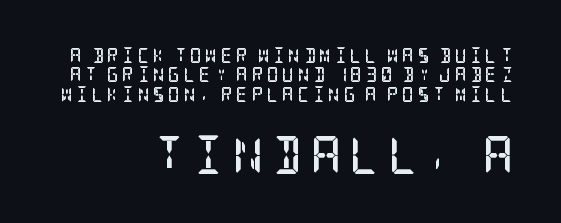
The image shows 38 px semibold, condensed serif type, upright; set right-aligned, normal line spacing (1.29x), unusually wide letter spacing (+0.21 em), not underlined; the second (bottom) block is 2.53x larger; low stroke contrast and a large x-height.
